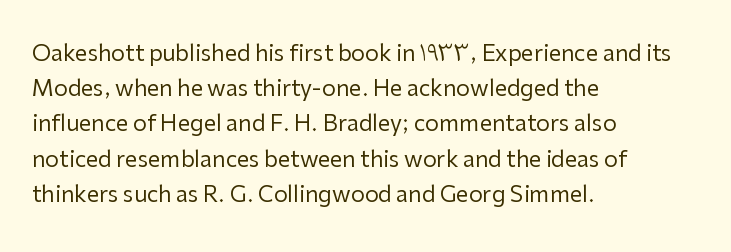
Q: Is the text bold? A: No.
Q: Is the text italic (slanted)? A: No, it is upright.
Q: Is the text underlined? A: No.
Q: How is the paragraph aligned? A: Left-aligned.
Q: Is the spacing between letters normal or unusually wide? A: Normal.
Q: Is the spacing between lines tight, normal or loose? A: Normal.
